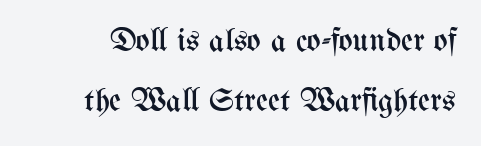
Each letter keeps its own natural width here, so spacing adapts to shape. The space directly below the letters is spotless. The letterforms sit shoulder to shoulder at normal distance. Vertical stems look standard width or narrower in stroke. Upright lettering throughout.
